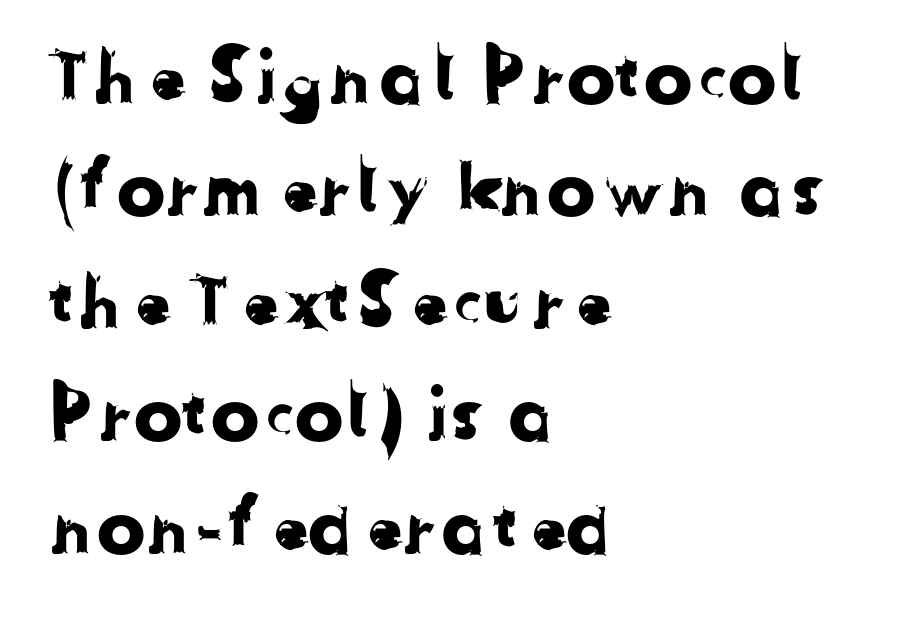
The image shows 73 px sans-serif type; set left-aligned, normal line spacing (1.54x), normal letter spacing, not underlined; low stroke contrast and a medium x-height.
